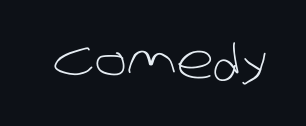
The image shows 47 px light sans-serif type; set normal letter spacing, not underlined; low stroke contrast and a large x-height.
